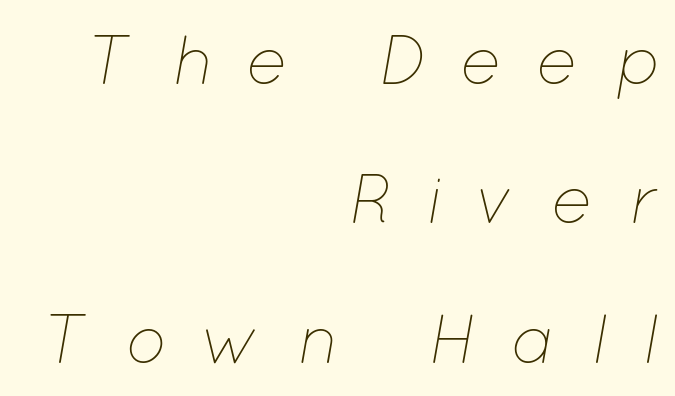
The passage shown leans; its letterforms are oblique. In terms of leading, this rendering errs on the spacious side. Beneath every word, the page is bare. The letters advance in unequal steps, a hallmark of proportional type. Loose tracking; the words dissolve into strings of separated letters.
